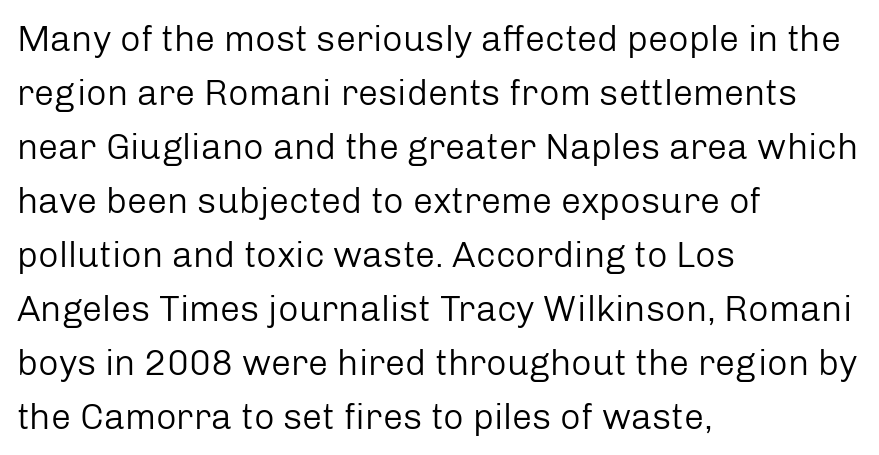
Type without underlining. The face looks like a standard text weight, possibly lighter. A sans-serif font was chosen for this passage. Whoever set this chose a conventional vertical rhythm.
